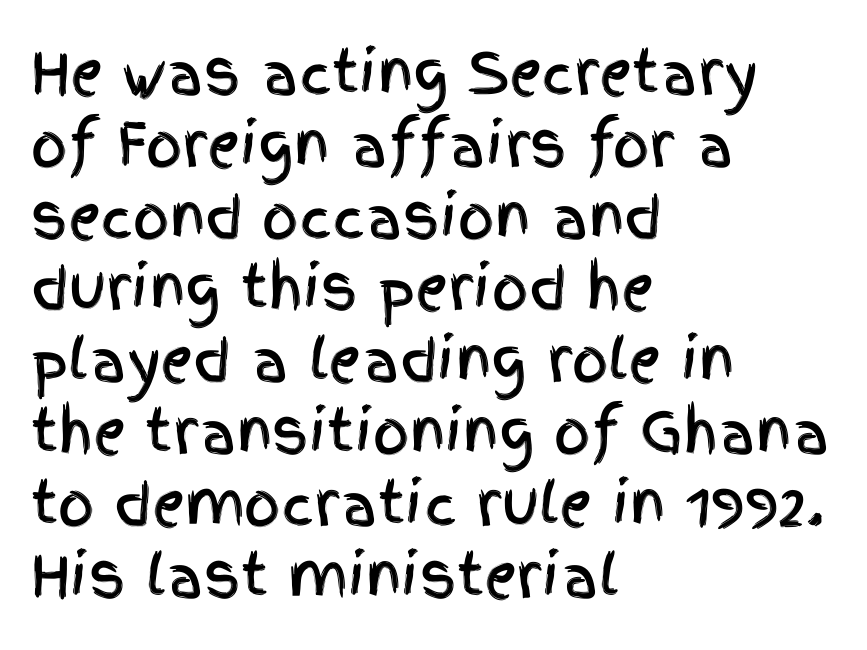
{"serif": "no", "italic": "no", "width": "condensed", "x_height": "large", "monospaced": "no", "underline": "no", "align": "left", "line_spacing": "normal", "line_spacing_ratio": 1.26, "letter_spacing": "normal", "letter_spacing_em": 0.0, "glyph_px": 57}
